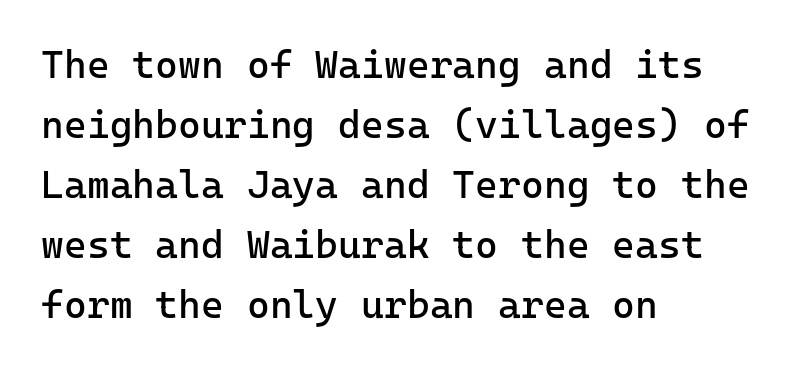
The image shows 39 px regular-weight sans-serif type, upright; set left-aligned, normal line spacing (1.54x), normal letter spacing, not underlined; low stroke contrast and a medium x-height.
